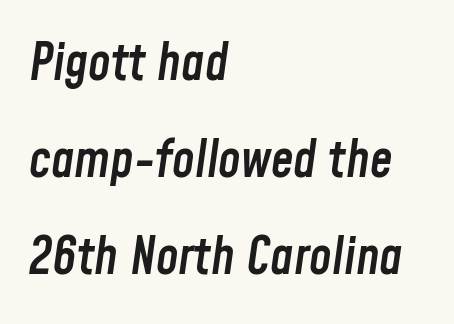
{"italic": "yes", "lean": "right", "slant_degrees": 8, "bold": "semi", "weight": "semibold", "width": "condensed", "stroke_contrast": "low", "x_height": "medium", "monospaced": "no", "underline": "no", "align": "left", "line_spacing": "loose", "line_spacing_ratio": 1.9, "letter_spacing": "normal", "letter_spacing_em": 0.0, "glyph_px": 51}
